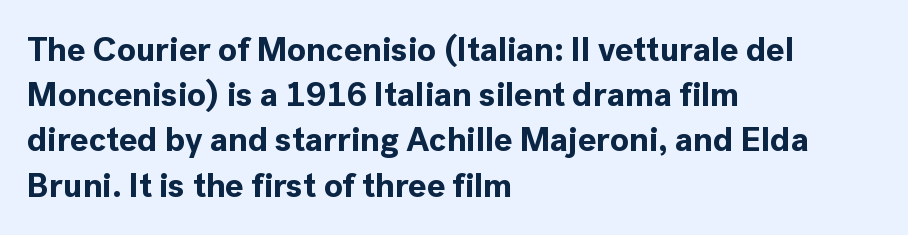
Q: Is the text bold? A: Yes.
Q: Is the text italic (slanted)? A: No, it is upright.
Q: Is the typeface a serif or a sans-serif typeface? A: Sans-serif.
Q: Is the text underlined? A: No.
Q: How is the paragraph aligned? A: Left-aligned.
Q: Is the spacing between letters normal or unusually wide? A: Normal.
Q: Is the spacing between lines tight, normal or loose? A: Normal.
Q: Width (condensed, normal, or wide)? A: Normal.
Q: x-height? A: Medium.
Q: Monospaced? A: No.
